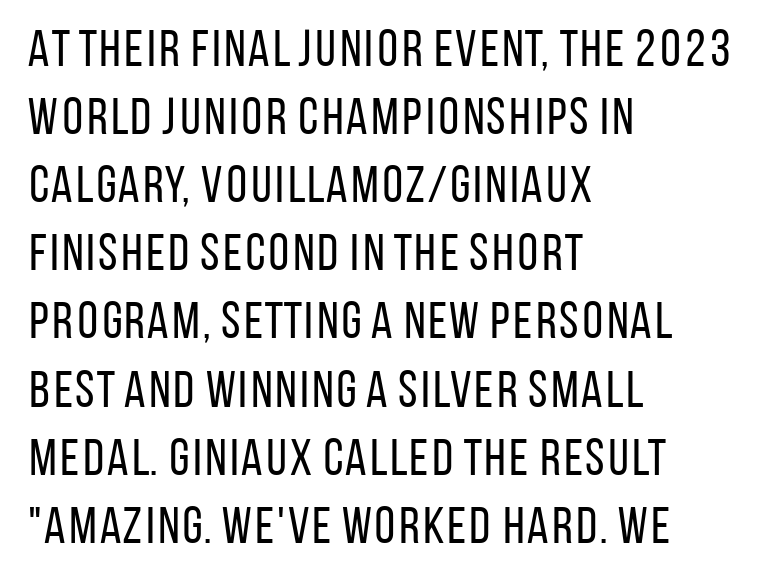
The image shows 52 px regular-weight, condensed sans-serif type, upright; set left-aligned, normal line spacing (1.31x), normal letter spacing, not underlined; low stroke contrast and a large x-height.
